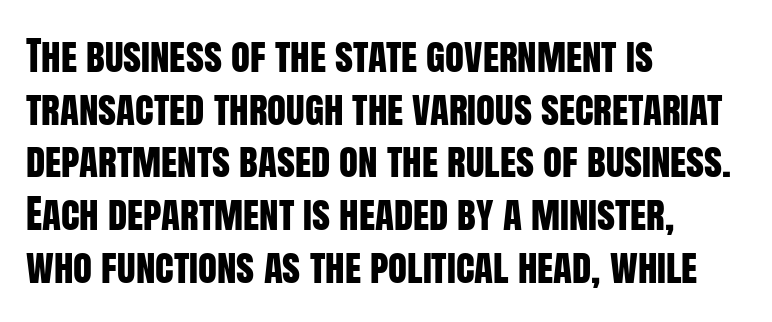
Q: Is the text italic (slanted)? A: No, it is upright.
Q: Is the typeface a serif or a sans-serif typeface? A: Sans-serif.
Q: Is the text underlined? A: No.
Q: How is the paragraph aligned? A: Left-aligned.
Q: Is the spacing between letters normal or unusually wide? A: Normal.
Q: Is the spacing between lines tight, normal or loose? A: Normal.
Q: Width (condensed, normal, or wide)? A: Condensed.
Q: Stroke contrast? A: Low.
Q: x-height? A: Large.
Q: Monospaced? A: No.
